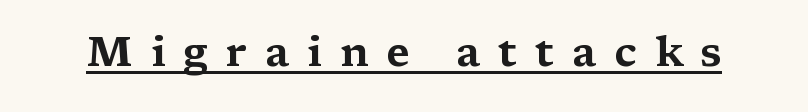
Q: Is the text italic (slanted)? A: No, it is upright.
Q: Is the typeface a serif or a sans-serif typeface? A: Serif.
Q: Is the text underlined? A: Yes.
Q: Is the spacing between letters normal or unusually wide? A: Unusually wide.
Q: Width (condensed, normal, or wide)? A: Wide.
Q: Stroke contrast? A: Medium.
Q: x-height? A: Medium.
Q: Monospaced? A: No.
